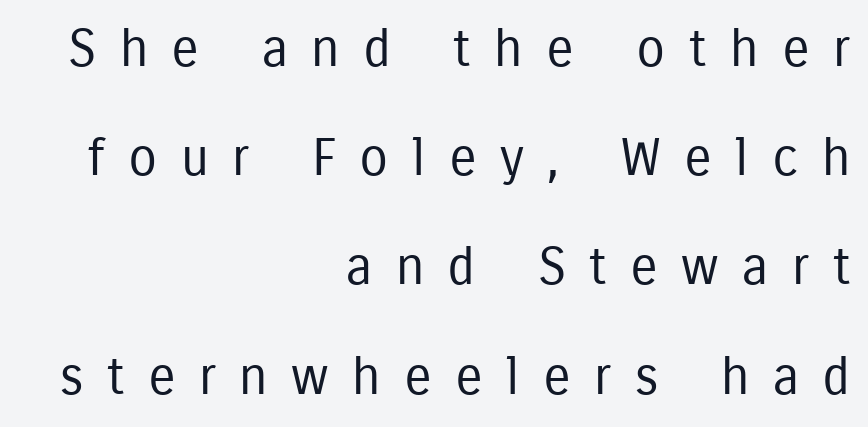
{"serif": "no", "italic": "no", "bold": "no", "weight": "regular", "width": "condensed", "stroke_contrast": "low", "x_height": "medium", "monospaced": "no", "underline": "no", "align": "right", "line_spacing": "loose", "line_spacing_ratio": 2.1, "letter_spacing": "wide", "letter_spacing_em": 0.45, "glyph_px": 52}
